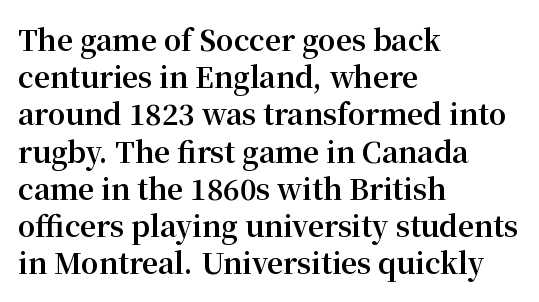
The passage shown is typed in a proportional face where columns would drift. The lettering stays uniformly vertical, giving the passage a roman look. All the whitespace from short lines collects on the right. Thick stems and heavy bowls — unmistakably bold. Rule under the text: the space is simply empty. A serif font was chosen for this passage.
